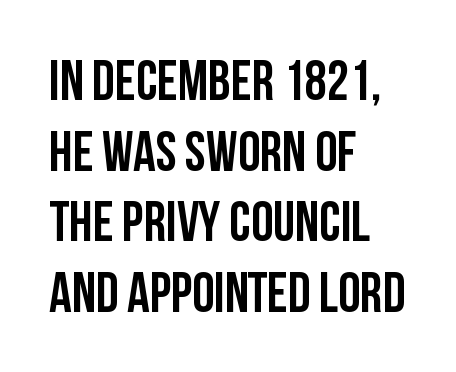
Q: Is the text bold? A: Yes.
Q: Is the text italic (slanted)? A: No, it is upright.
Q: Is the typeface a serif or a sans-serif typeface? A: Sans-serif.
Q: Is the text underlined? A: No.
Q: How is the paragraph aligned? A: Left-aligned.
Q: Is the spacing between letters normal or unusually wide? A: Normal.
Q: Is the spacing between lines tight, normal or loose? A: Normal.
Q: Width (condensed, normal, or wide)? A: Condensed.
Q: Stroke contrast? A: Low.
Q: x-height? A: Large.
Q: Monospaced? A: No.
